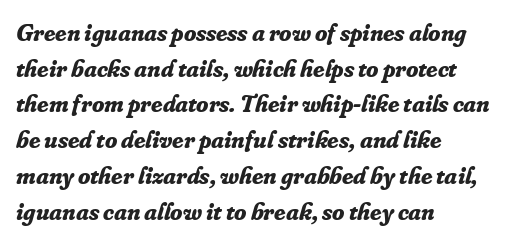
The glyphs look as if they've been sheared to an angle. All the whitespace from short lines collects on the right. A typesetter would call this zero additional tracking. Only glyphs here, with clear space below each row. The lines sit at an ordinary, default distance from one another. Pretty heavy lettering here — definitely bold.
